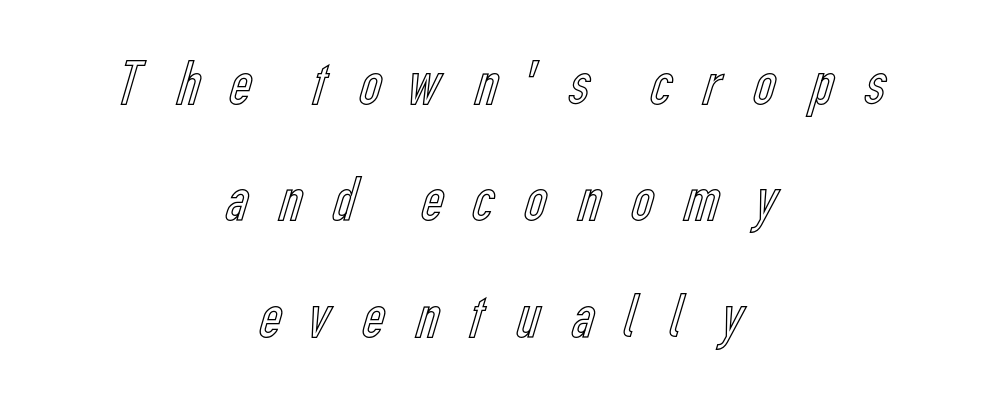
There is plenty of visible air inserted between adjacent glyphs. One-word summary of the alignment: center. These lines are rendered in a variable-pitch font.
